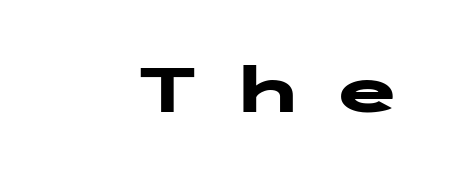
{"serif": "no", "italic": "no", "bold": "yes", "weight": "heavy", "width": "wide", "stroke_contrast": "low", "x_height": "medium", "underline": "no", "letter_spacing": "wide", "letter_spacing_em": 0.5, "glyph_px": 62}
